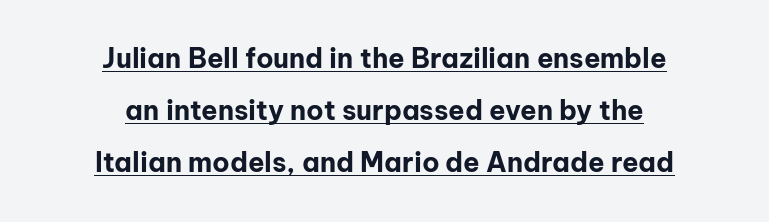
Q: Is the text bold? A: Yes.
Q: Is the text italic (slanted)? A: No, it is upright.
Q: Is the text underlined? A: Yes.
Q: How is the paragraph aligned? A: Centered.
Q: Is the spacing between letters normal or unusually wide? A: Normal.
Q: Is the spacing between lines tight, normal or loose? A: Loose.
